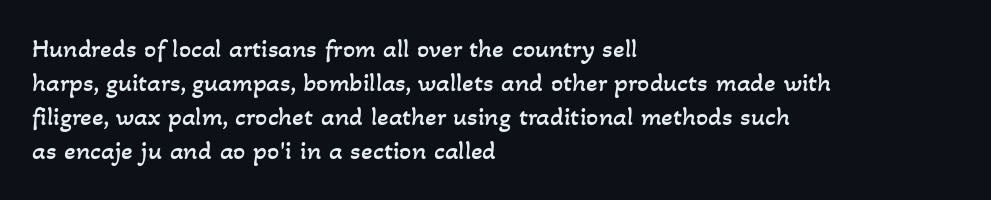
Q: Is the text bold? A: No.
Q: Is the text underlined? A: No.
Q: How is the paragraph aligned? A: Left-aligned.
Q: Is the spacing between letters normal or unusually wide? A: Normal.
Q: Is the spacing between lines tight, normal or loose? A: Normal.
